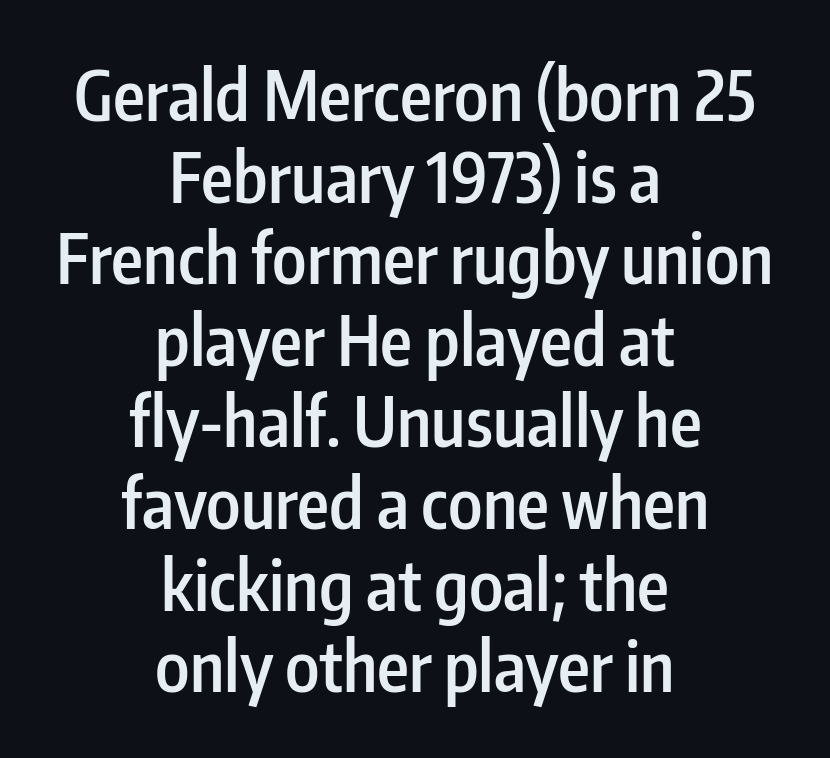
Q: Is the text bold? A: Semi-bold.
Q: Is the text italic (slanted)? A: No, it is upright.
Q: Is the typeface a serif or a sans-serif typeface? A: Sans-serif.
Q: Is the text underlined? A: No.
Q: How is the paragraph aligned? A: Centered.
Q: Is the spacing between letters normal or unusually wide? A: Normal.
Q: Width (condensed, normal, or wide)? A: Condensed.
Q: Stroke contrast? A: Low.
Q: x-height? A: Medium.
Q: Monospaced? A: No.
